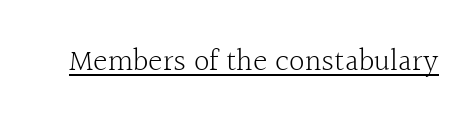
The image shows 31 px light serif type, upright; set normal letter spacing, underlined; a medium x-height.
